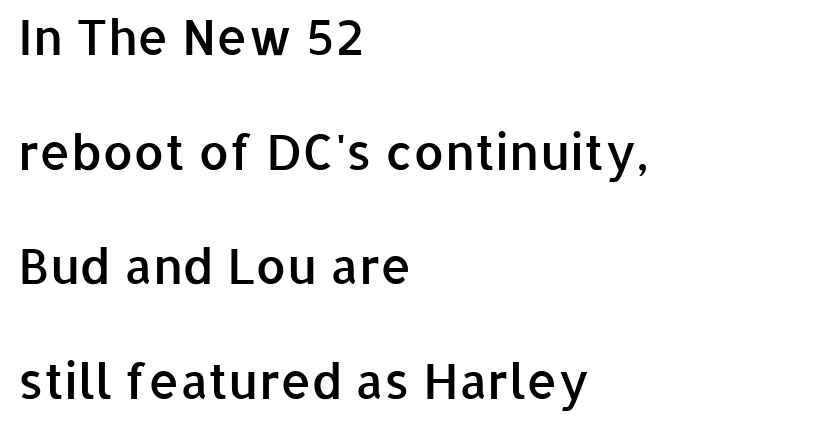
{"serif": "no", "italic": "no", "bold": "semi", "weight": "semibold", "width": "normal", "stroke_contrast": "low", "x_height": "medium", "monospaced": "no", "underline": "no", "align": "left", "line_spacing": "loose", "line_spacing_ratio": 2.34, "letter_spacing": "normal", "letter_spacing_em": 0.0, "glyph_px": 49}
